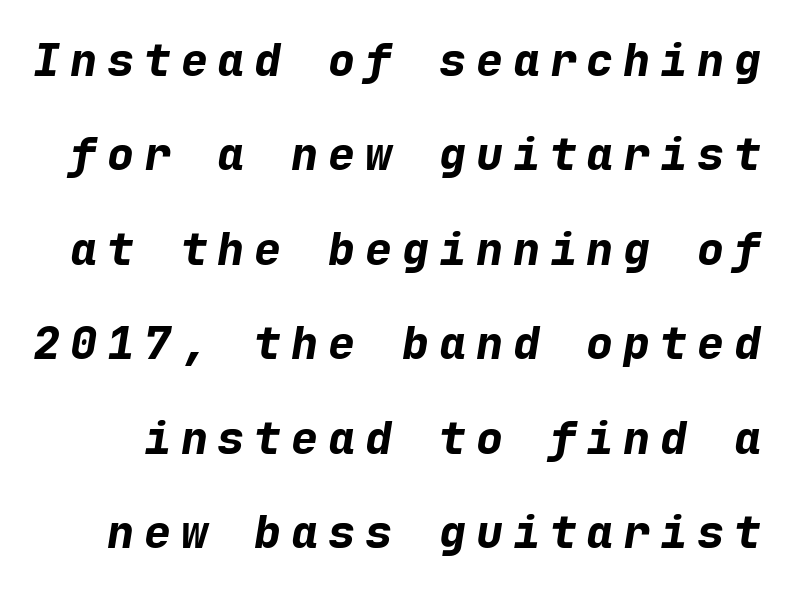
Q: Is the text bold? A: Yes.
Q: Is the text italic (slanted)? A: Yes, it leans right by about 9 degrees.
Q: Is the text underlined? A: No.
Q: Is the spacing between letters normal or unusually wide? A: Unusually wide.
Q: Is the spacing between lines tight, normal or loose? A: Loose.
Q: Width (condensed, normal, or wide)? A: Normal.
Q: Stroke contrast? A: Low.
Q: x-height? A: Medium.
Q: Monospaced? A: Yes.
